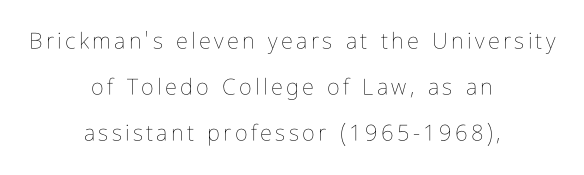
The image shows 22 px text type, upright; set centered, loose line spacing (2.08x), not underlined.
